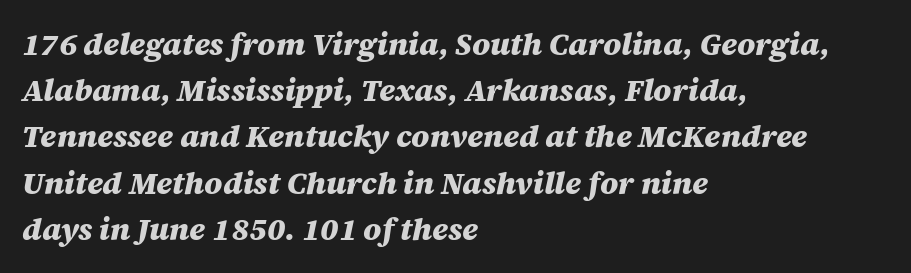
Q: Is the text bold? A: Yes.
Q: Is the text italic (slanted)? A: Yes, it leans right by about 12 degrees.
Q: Is the text underlined? A: No.
Q: How is the paragraph aligned? A: Left-aligned.
Q: Is the spacing between letters normal or unusually wide? A: Normal.
Q: Is the spacing between lines tight, normal or loose? A: Normal.
Q: Width (condensed, normal, or wide)? A: Normal.
Q: Stroke contrast? A: Medium.
Q: x-height? A: Large.
Q: Monospaced? A: No.
